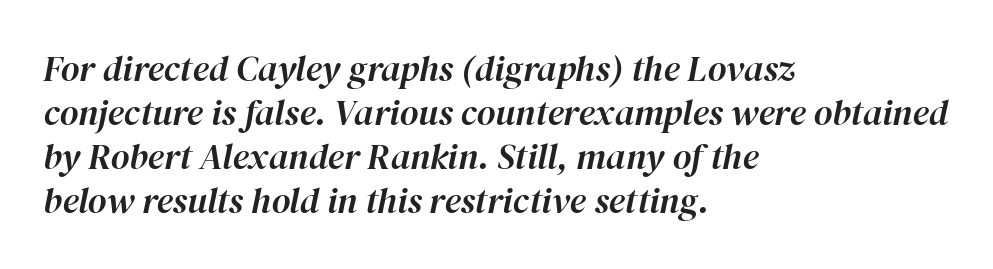
The image shows 36 px text type, italic (leaning right); set left-aligned, line spacing 1.22x, normal letter spacing, not underlined; high stroke contrast and a medium x-height.
